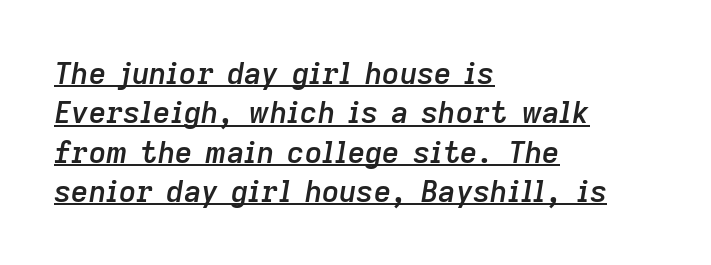
Short and long lines alike share a common starting point at left. These lines carry some extra weight — a demibold, not a full bold. Horizontal bands of white between lines are of average thickness. Here the designer chose a conventional face with non-uniform glyph widths.
